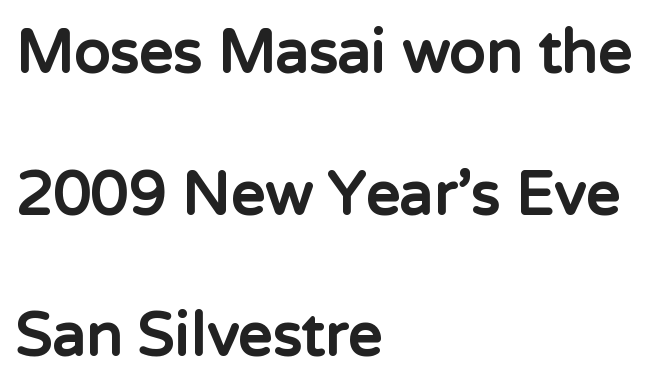
Q: Is the text bold? A: Yes.
Q: Is the text italic (slanted)? A: No, it is upright.
Q: Is the typeface a serif or a sans-serif typeface? A: Sans-serif.
Q: Is the text underlined? A: No.
Q: How is the paragraph aligned? A: Left-aligned.
Q: Is the spacing between letters normal or unusually wide? A: Normal.
Q: Is the spacing between lines tight, normal or loose? A: Loose.
Q: Width (condensed, normal, or wide)? A: Normal.
Q: Stroke contrast? A: Low.
Q: x-height? A: Medium.
Q: Monospaced? A: No.
